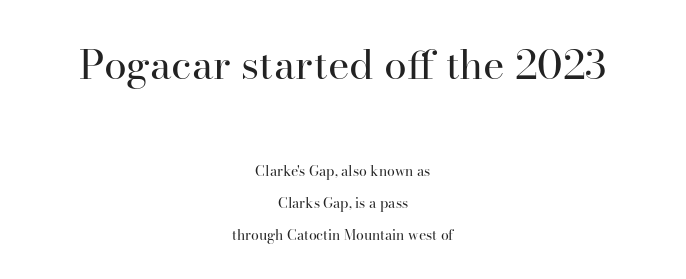
Q: Is the text bold? A: No.
Q: Is the text italic (slanted)? A: No, it is upright.
Q: Is the typeface a serif or a sans-serif typeface? A: Serif.
Q: Is the text underlined? A: No.
Q: How is the paragraph aligned? A: Centered.
Q: Is the spacing between letters normal or unusually wide? A: Normal.
Q: Is the spacing between lines tight, normal or loose? A: Loose.
Q: Which block of text is set in a larger size, the first (top) or the second (bottom)? A: The first (top) one.
Q: Width (condensed, normal, or wide)? A: Normal.
Q: Stroke contrast? A: High.
Q: x-height? A: Small.
Q: Monospaced? A: No.
